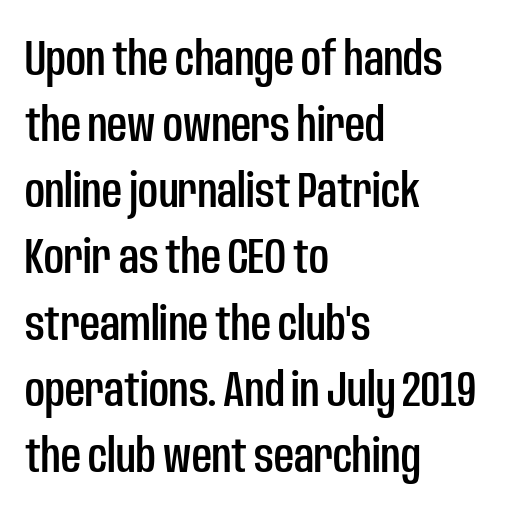
Quick note: interline space is typical. This rendering features lettering with no underline. What kind of face is this? One without serifs — a sans. Compared with typical body copy, the letter spacing here is the same. Horizontal alignment here is leftward, the default for most running prose. No italicization has been applied; the sample stays upright.
